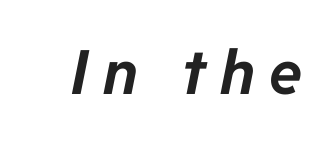
Q: Is the text bold? A: Yes.
Q: Is the text italic (slanted)? A: Yes, it leans right by about 11 degrees.
Q: Is the text underlined? A: No.
Q: Is the spacing between letters normal or unusually wide? A: Unusually wide.
Q: Width (condensed, normal, or wide)? A: Normal.
Q: Stroke contrast? A: Low.
Q: x-height? A: Medium.
Q: Monospaced? A: No.
